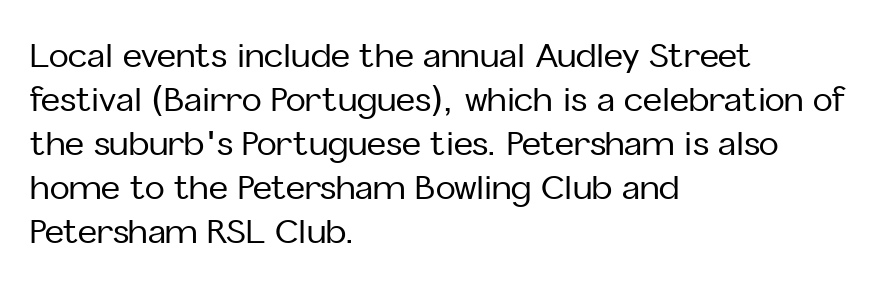
The image shows 33 px sans-serif type, upright; set left-aligned, normal line spacing (1.33x), normal letter spacing, not underlined; low stroke contrast and a medium x-height.
